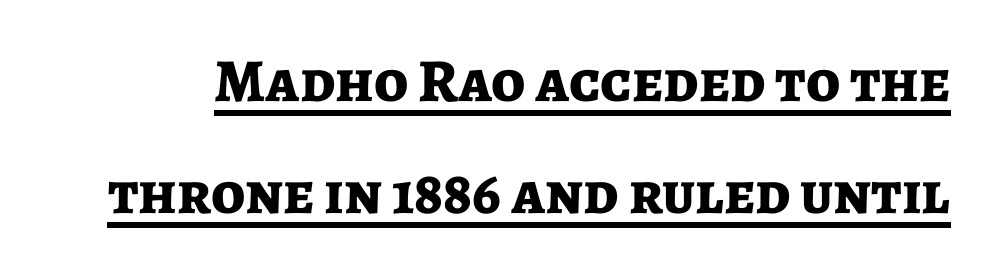
When letters stand straight like this, we call the style roman or upright. The letters sit at their default tracking, neither squeezed nor spread. The words here are underlined. In terms of weight, the rendering is a true, heavy bold.
